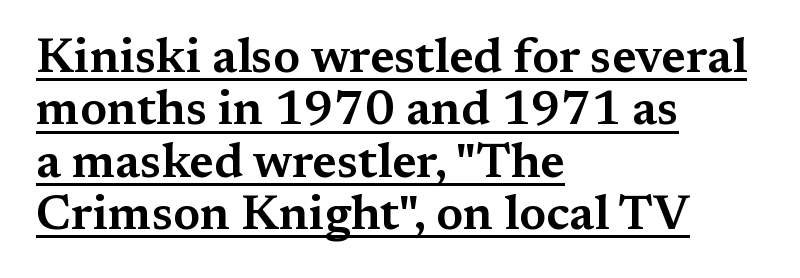
The image shows 48 px wide serif type, upright; set left-aligned, tight line spacing (1.09x), normal letter spacing, underlined; medium stroke contrast and a medium x-height.
